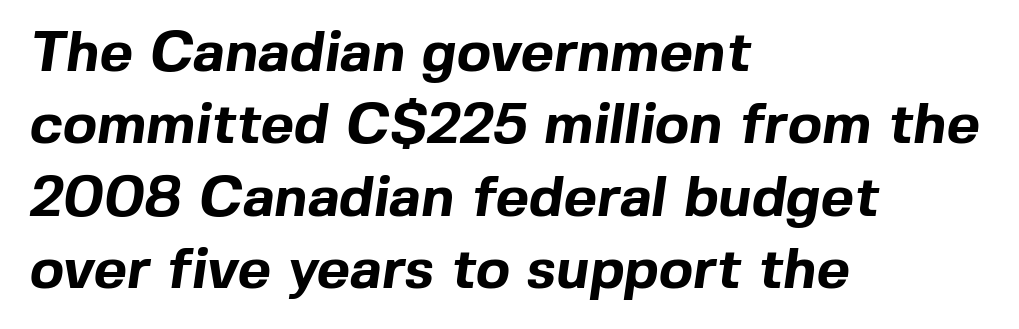
The lines sit at an ordinary, default distance from one another. These lines carry a lot of weight — the face is fully bold. Default kerning and tracking; the words read as compact shapes. Classification — sans serif. Varying glyph widths throughout — classic text-font behaviour.
